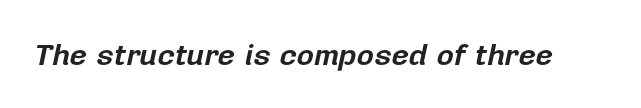
{"italic": "yes", "lean": "right", "slant_degrees": 12, "bold": "yes", "weight": "bold", "width": "normal", "stroke_contrast": "low", "x_height": "medium", "monospaced": "no", "underline": "no", "letter_spacing": "normal", "letter_spacing_em": 0.0, "glyph_px": 30}
